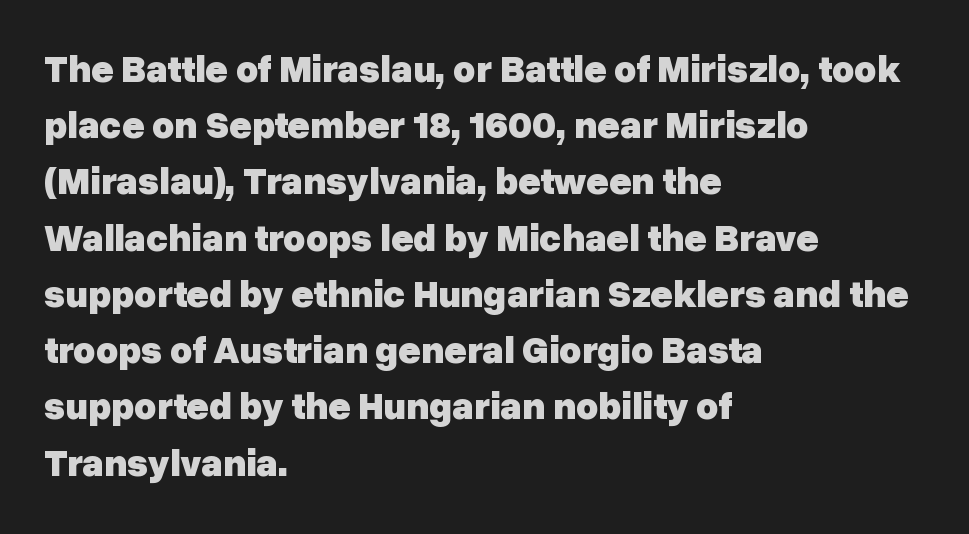
Q: Is the text bold? A: Yes.
Q: Is the text italic (slanted)? A: No, it is upright.
Q: Is the typeface a serif or a sans-serif typeface? A: Sans-serif.
Q: Is the text underlined? A: No.
Q: How is the paragraph aligned? A: Left-aligned.
Q: Is the spacing between letters normal or unusually wide? A: Normal.
Q: Is the spacing between lines tight, normal or loose? A: Normal.
Q: Width (condensed, normal, or wide)? A: Normal.
Q: Stroke contrast? A: Low.
Q: x-height? A: Medium.
Q: Monospaced? A: No.
